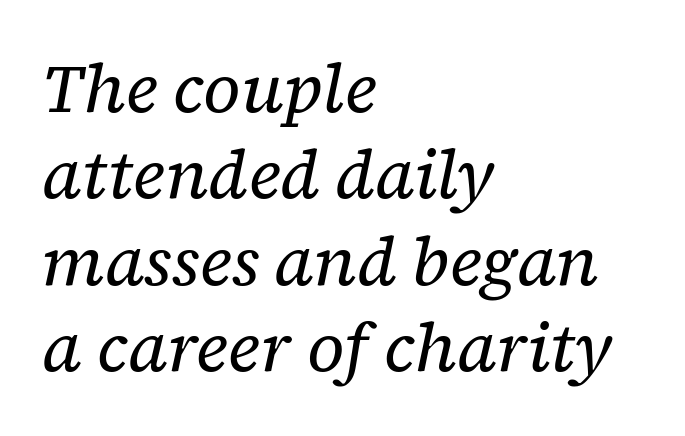
{"serif": "yes", "italic": "yes", "lean": "right", "slant_degrees": 12, "bold": "no", "weight": "regular", "width": "normal", "stroke_contrast": "low", "x_height": "medium", "monospaced": "no", "underline": "no", "align": "left", "line_spacing": "normal", "line_spacing_ratio": 1.27, "letter_spacing": "normal", "letter_spacing_em": 0.0, "glyph_px": 68}
